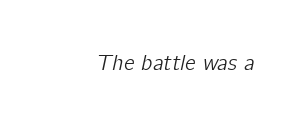
{"italic": "yes", "lean": "right", "slant_degrees": 12, "underline": "no", "letter_spacing": "normal", "letter_spacing_em": 0.0, "glyph_px": 22}
